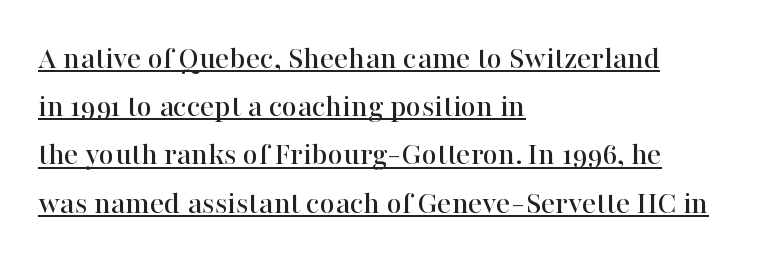
Q: Is the text italic (slanted)? A: No, it is upright.
Q: Is the typeface a serif or a sans-serif typeface? A: Serif.
Q: Is the text underlined? A: Yes.
Q: How is the paragraph aligned? A: Left-aligned.
Q: Is the spacing between letters normal or unusually wide? A: Normal.
Q: Is the spacing between lines tight, normal or loose? A: Normal.
Q: Width (condensed, normal, or wide)? A: Normal.
Q: Stroke contrast? A: High.
Q: x-height? A: Medium.
Q: Monospaced? A: No.
